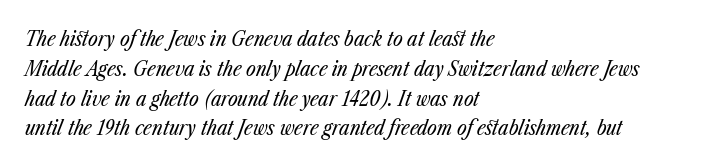
Q: Is the text bold? A: No.
Q: Is the text italic (slanted)? A: Yes, it leans right by about 23 degrees.
Q: Is the text underlined? A: No.
Q: How is the paragraph aligned? A: Left-aligned.
Q: Is the spacing between letters normal or unusually wide? A: Normal.
Q: Is the spacing between lines tight, normal or loose? A: Normal.
